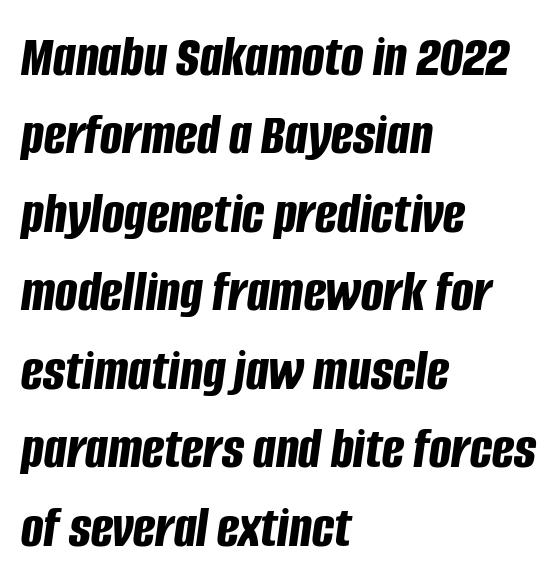
{"italic": "yes", "lean": "right", "slant_degrees": 8, "bold": "yes", "weight": "bold", "width": "condensed", "stroke_contrast": "low", "x_height": "large", "monospaced": "no", "underline": "no", "align": "left", "line_spacing": "normal", "line_spacing_ratio": 1.33, "letter_spacing": "normal", "letter_spacing_em": 0.0, "glyph_px": 59}
